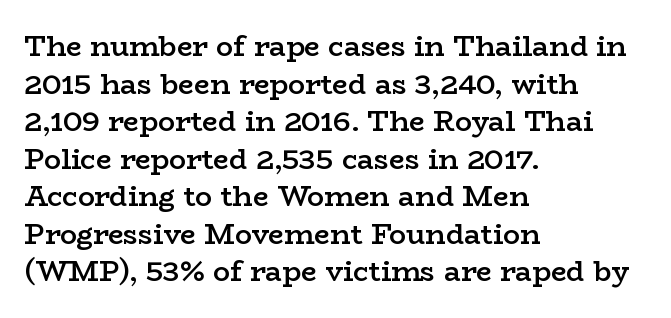
Tracking value appears to be zero — textbook default spacing. Posture: upright roman. Has an underline been added? It has not. The rows are spaced the way most documents space them. Semibold letterforms, between regular and bold.
